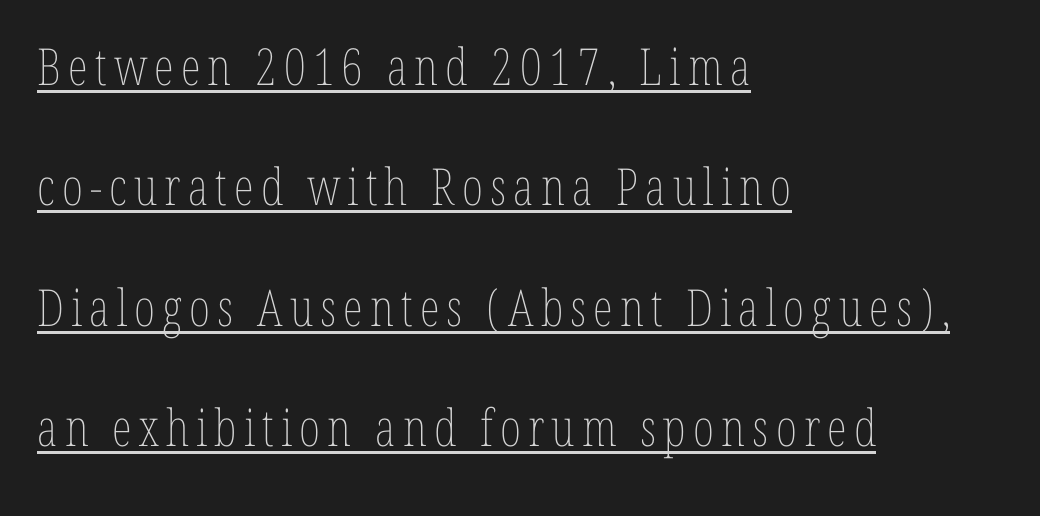
Q: Is the text bold? A: No.
Q: Is the text italic (slanted)? A: No, it is upright.
Q: Is the text underlined? A: Yes.
Q: How is the paragraph aligned? A: Left-aligned.
Q: Is the spacing between lines tight, normal or loose? A: Loose.
Q: Width (condensed, normal, or wide)? A: Condensed.
Q: Stroke contrast? A: Low.
Q: x-height? A: Medium.
Q: Monospaced? A: No.
